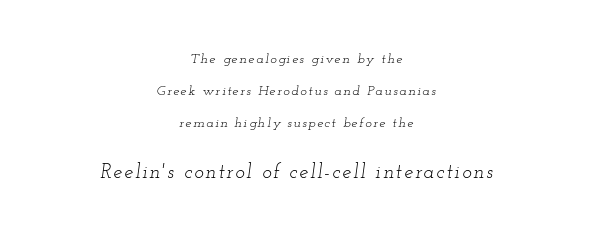
{"italic": "yes", "lean": "right", "slant_degrees": 12, "bold": "no", "underline": "no", "align": "center", "line_spacing": "loose", "line_spacing_ratio": 2.27, "larger_block": "second", "size_ratio": 1.43, "glyph_px": 20}
